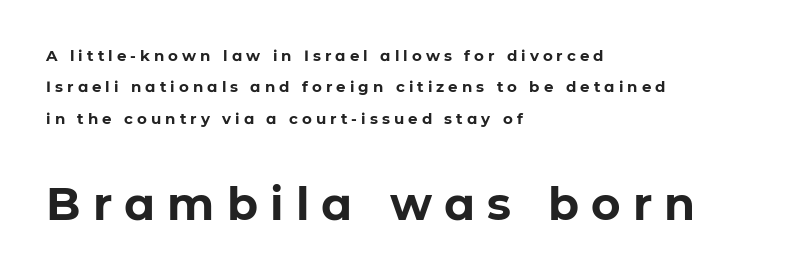
The image shows 45 px bold sans-serif type, upright; set left-aligned, loose line spacing (2.1x), unusually wide letter spacing (+0.27 em), not underlined; the second (bottom) block is 3.0x larger; low stroke contrast and a medium x-height.
